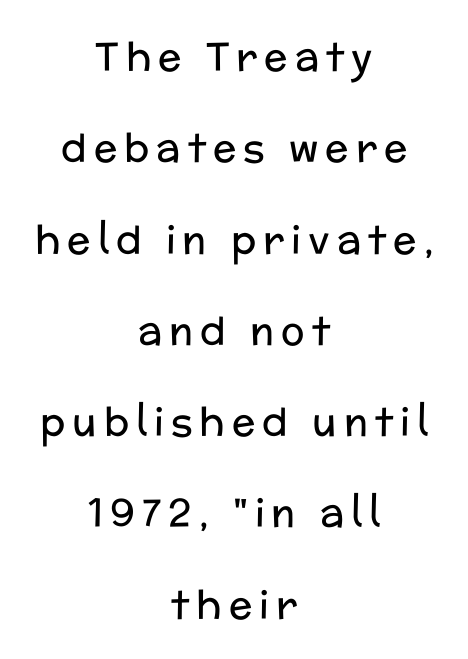
The image shows 39 px regular-weight sans-serif type, upright; set centered, loose line spacing (2.34x), not underlined; low stroke contrast and a medium x-height.
